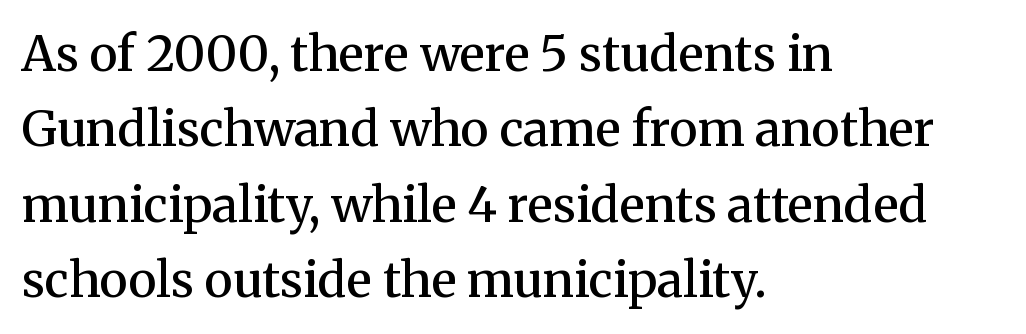
Looks like regular typesetting: each glyph gets only the width it needs. The space beneath each line is pristine and unruled. The leading is moderate, giving the passage an even texture. The type sits square on the baseline with zero lean. Observe the ordinary spacing: letters are neighbours, not strangers.
